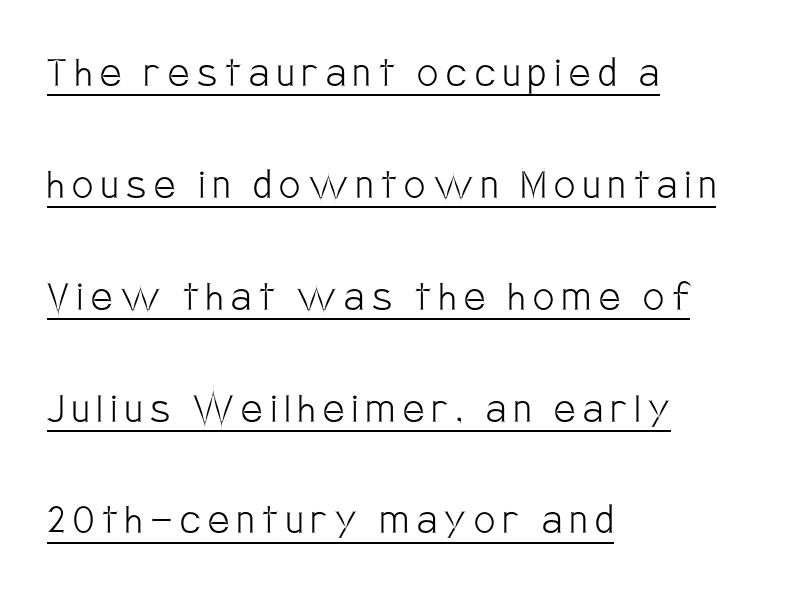
Unbolded letterforms with no extra heft. Each letter keeps its own natural width here, so spacing adapts to shape. The type family on display is of the sans-serif kind. These lines stand farther apart than default settings would place them. Every row of glyphs begins at an identical x-position on the left. Students, observe the line beneath the letters — that is underlining.
